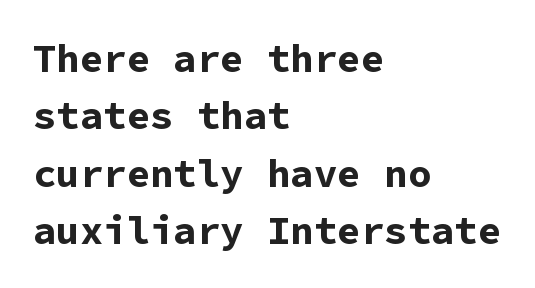
The letters sit at their default tracking, neither squeezed nor spread. Descenders hang freely into open space. The designer went with a sans here, leaving each stem footless. Caption: bold face, heavy strokes. No italicization has been applied; the sample stays upright. This rendering uses left alignment, leaving the right contour irregular.
